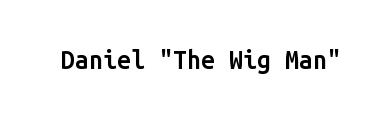
Q: Is the text bold? A: Semi-bold.
Q: Is the text italic (slanted)? A: No, it is upright.
Q: Is the text underlined? A: No.
Q: Is the spacing between letters normal or unusually wide? A: Normal.
